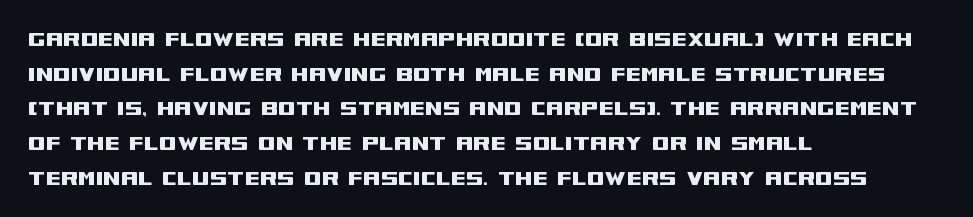
Q: Is the text italic (slanted)? A: No, it is upright.
Q: Is the text underlined? A: No.
Q: How is the paragraph aligned? A: Left-aligned.
Q: Is the spacing between letters normal or unusually wide? A: Normal.
Q: Is the spacing between lines tight, normal or loose? A: Normal.
